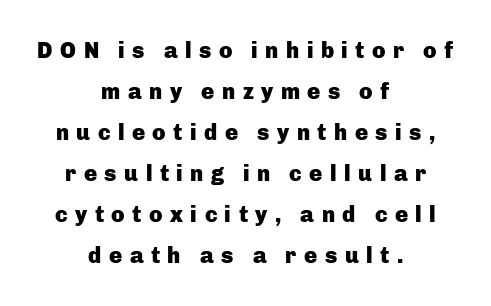
{"italic": "no", "bold": "yes", "underline": "no", "align": "center", "line_spacing_ratio": 1.86, "letter_spacing": "wide", "letter_spacing_em": 0.34, "glyph_px": 22}
